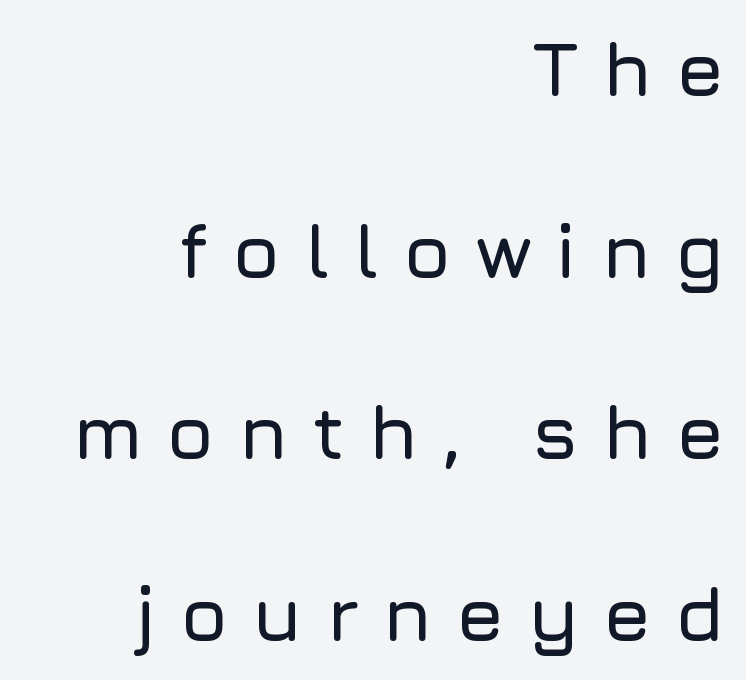
Q: Is the text italic (slanted)? A: No, it is upright.
Q: Is the typeface a serif or a sans-serif typeface? A: Sans-serif.
Q: Is the text underlined? A: No.
Q: How is the paragraph aligned? A: Right-aligned.
Q: Is the spacing between letters normal or unusually wide? A: Unusually wide.
Q: Is the spacing between lines tight, normal or loose? A: Loose.
Q: Width (condensed, normal, or wide)? A: Normal.
Q: Stroke contrast? A: Low.
Q: x-height? A: Medium.
Q: Monospaced? A: No.
